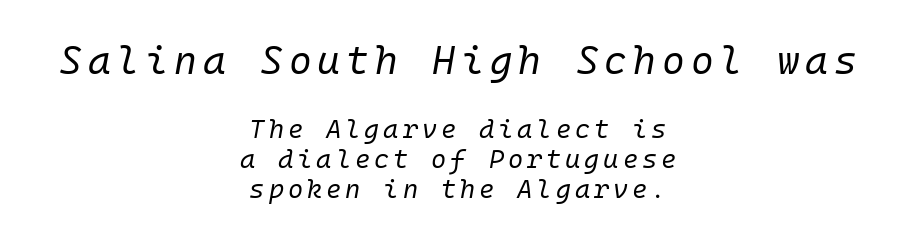
Q: Is the text bold? A: No.
Q: Is the text italic (slanted)? A: Yes, it leans right by about 10 degrees.
Q: Is the text underlined? A: No.
Q: How is the paragraph aligned? A: Centered.
Q: Is the spacing between lines tight, normal or loose? A: Tight.
Q: Which block of text is set in a larger size, the first (top) or the second (bottom)? A: The first (top) one.
Q: Width (condensed, normal, or wide)? A: Normal.
Q: Stroke contrast? A: Low.
Q: x-height? A: Medium.
Q: Monospaced? A: Yes.
